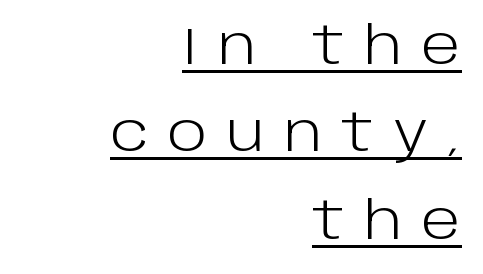
Q: Is the text bold? A: No.
Q: Is the text italic (slanted)? A: No, it is upright.
Q: Is the typeface a serif or a sans-serif typeface? A: Sans-serif.
Q: Is the text underlined? A: Yes.
Q: How is the paragraph aligned? A: Right-aligned.
Q: Is the spacing between letters normal or unusually wide? A: Unusually wide.
Q: Is the spacing between lines tight, normal or loose? A: Normal.
Q: Width (condensed, normal, or wide)? A: Normal.
Q: Stroke contrast? A: Low.
Q: x-height? A: Large.
Q: Monospaced? A: No.
